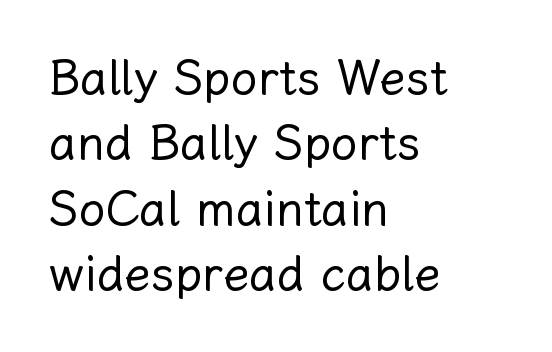
The face used here is proportionally spaced, like ordinary book or web type. The weight tops out at a normal text grade. The specimen reads as upright at a glance. This rendering leaves character spacing at its baseline value. The ragged edge is on the right, which tells us the setting is flush left.
